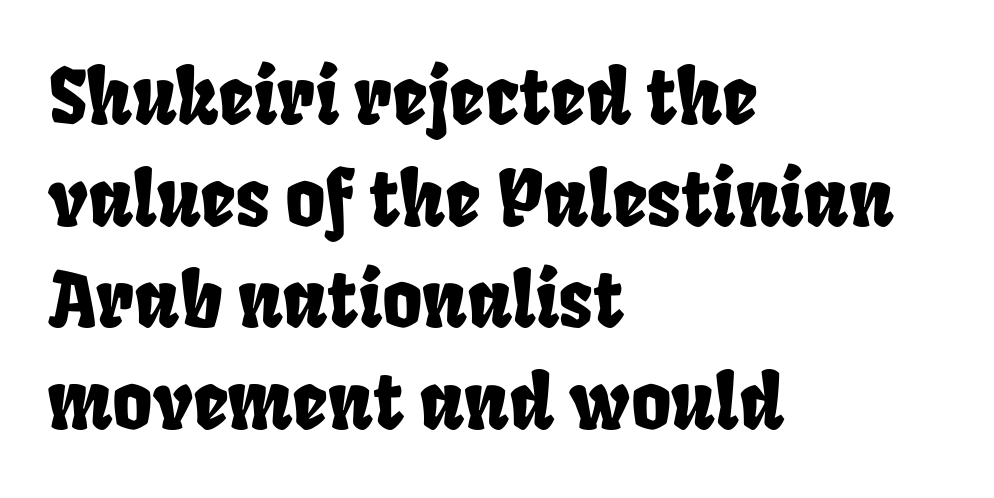
The image shows 77 px condensed sans-serif type; set left-aligned, normal line spacing (1.32x), normal letter spacing, not underlined; low stroke contrast and a large x-height.
